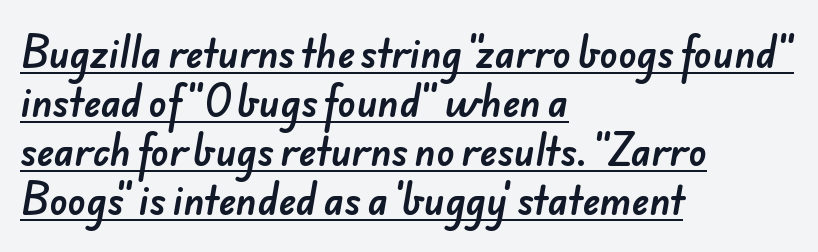
The image shows 37 px sans-serif type; set left-aligned, normal line spacing (1.32x), normal letter spacing, underlined; low stroke contrast and a small x-height.
